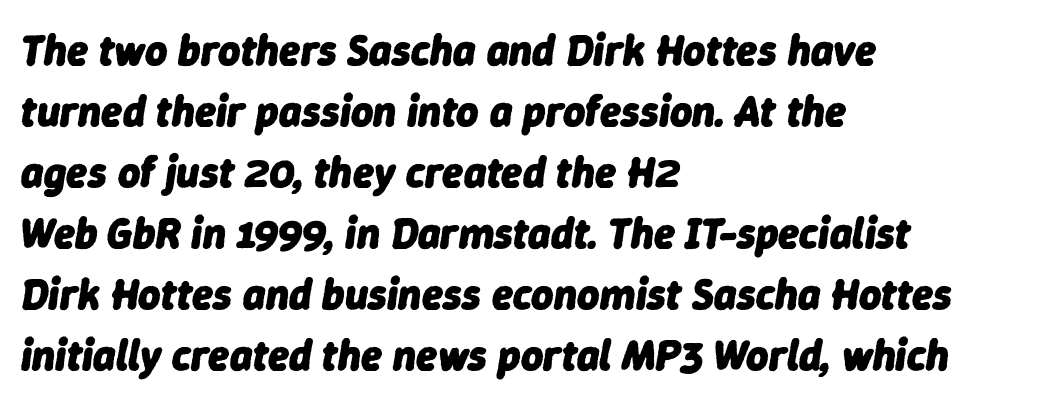
{"italic": "yes", "lean": "right", "slant_degrees": 9, "bold": "yes", "weight": "heavy", "width": "normal", "stroke_contrast": "low", "x_height": "medium", "monospaced": "no", "underline": "no", "align": "left", "line_spacing": "normal", "line_spacing_ratio": 1.42, "letter_spacing": "normal", "letter_spacing_em": 0.0, "glyph_px": 43}
